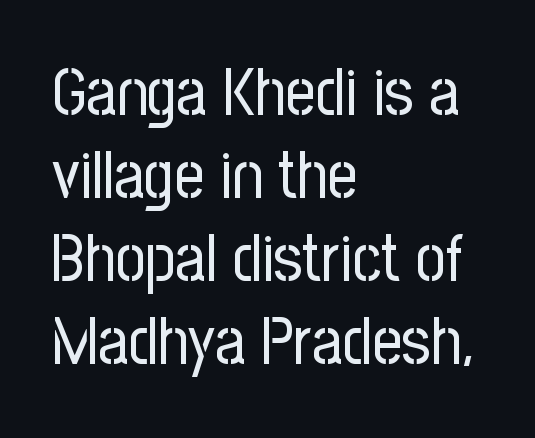
{"serif": "no", "italic": "no", "bold": "no", "weight": "regular", "width": "condensed", "stroke_contrast": "low", "x_height": "medium", "monospaced": "no", "underline": "no", "align": "left", "line_spacing": "normal", "line_spacing_ratio": 1.26, "letter_spacing": "normal", "letter_spacing_em": 0.0, "glyph_px": 66}
